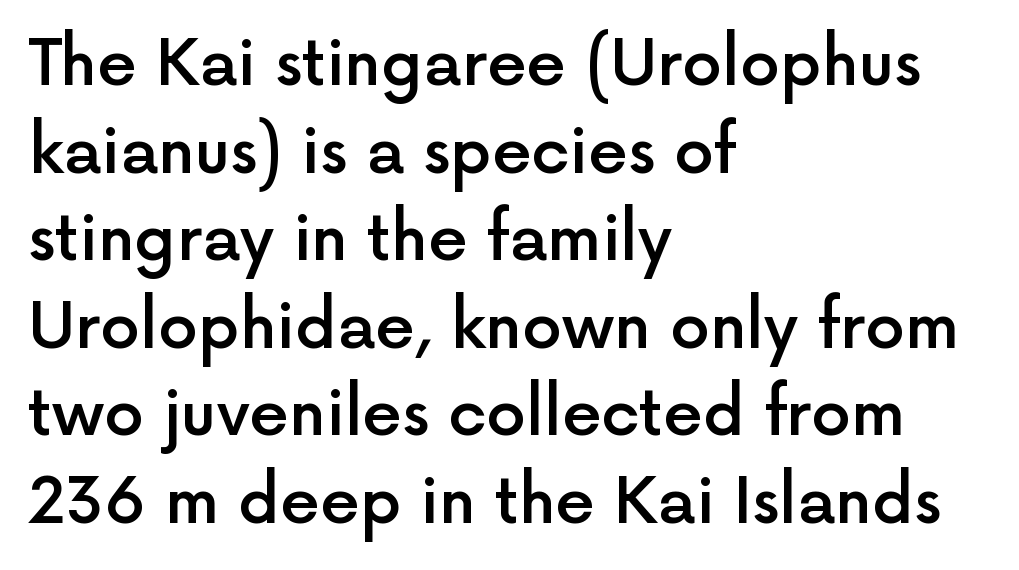
Q: Is the text bold? A: Semi-bold.
Q: Is the text italic (slanted)? A: No, it is upright.
Q: Is the typeface a serif or a sans-serif typeface? A: Sans-serif.
Q: Is the text underlined? A: No.
Q: How is the paragraph aligned? A: Left-aligned.
Q: Is the spacing between letters normal or unusually wide? A: Normal.
Q: Is the spacing between lines tight, normal or loose? A: Normal.
Q: Width (condensed, normal, or wide)? A: Normal.
Q: x-height? A: Medium.
Q: Monospaced? A: No.
